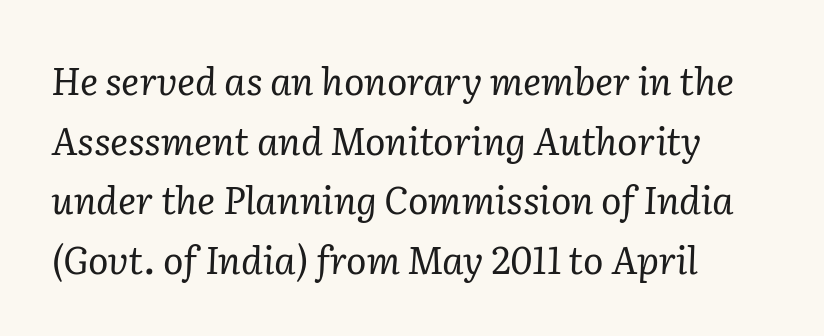
The image shows 38 px regular-weight serif type, italic (leaning right); set left-aligned, normal line spacing (1.57x), normal letter spacing, not underlined; low stroke contrast and a medium x-height.
